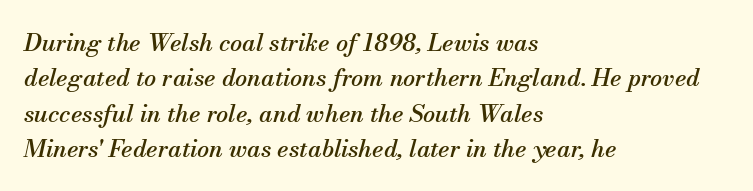
Designer's note — italics engaged. Descender tails drop into unmarked territory. How are the letters spaced? Ordinarily, with no added tracking. Reading down the block, your eye returns to a fixed left position each line.
